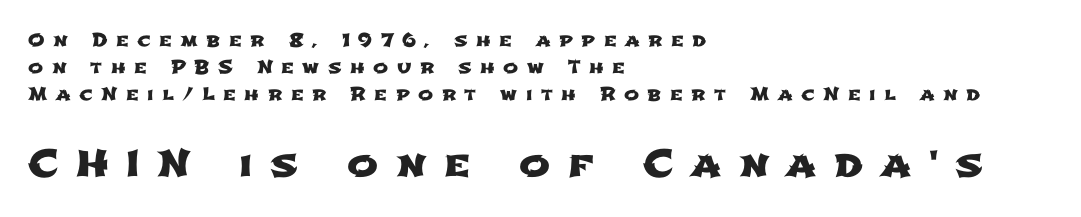
{"serif": "no", "width": "wide", "stroke_contrast": "low", "x_height": "medium", "monospaced": "no", "underline": "no", "align": "left", "line_spacing": "normal", "line_spacing_ratio": 1.5, "letter_spacing": "wide", "letter_spacing_em": 0.47, "larger_block": "second", "size_ratio": 2.06, "glyph_px": 37}
